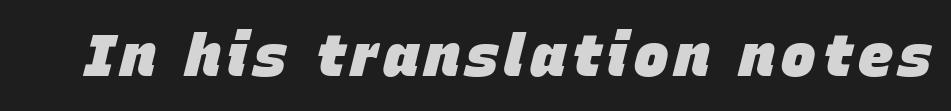
Heavy-handed strokes throughout: this text is bold. Compared with ordinary roman type, these characters are visibly tilted. A clean baseline with only descenders dipping below it. This sample has the flowing, uneven cadence of proportional lettering.
